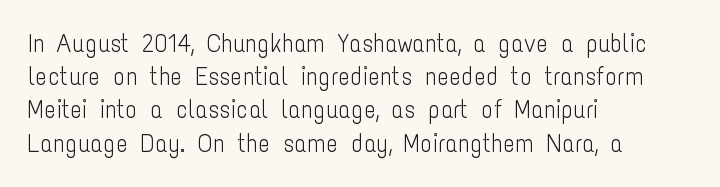
The image shows 25 px text type, upright; set left-aligned, normal line spacing (1.33x), normal letter spacing, not underlined.
